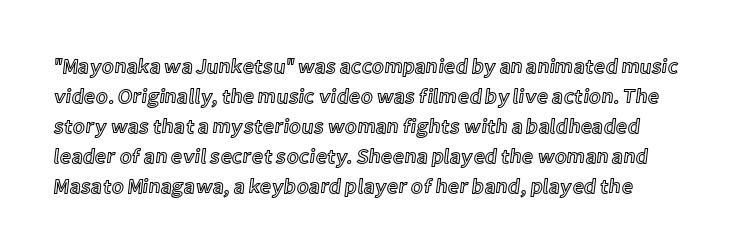
The image shows 20 px text type; set normal line spacing (1.5x), normal letter spacing, not underlined.
